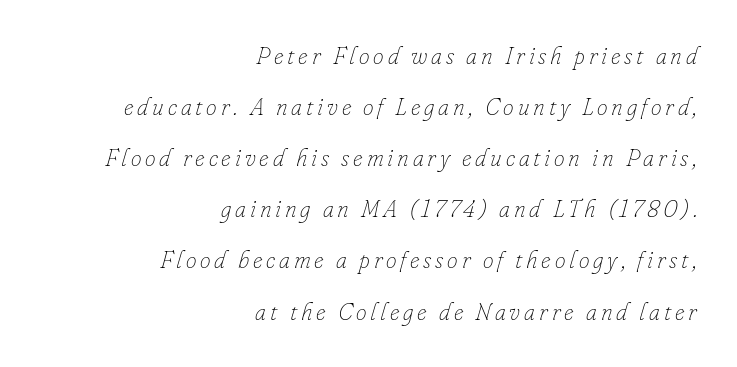
Q: Is the text bold? A: No.
Q: Is the text italic (slanted)? A: Yes, it leans right by about 16 degrees.
Q: Is the text underlined? A: No.
Q: How is the paragraph aligned? A: Right-aligned.
Q: Is the spacing between lines tight, normal or loose? A: Loose.
